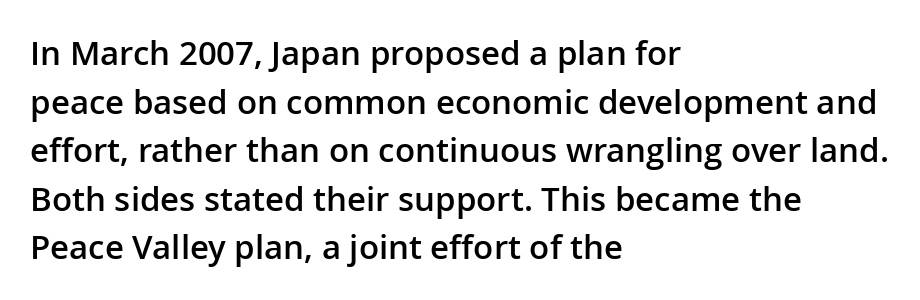
Q: Is the text bold? A: Semi-bold.
Q: Is the text italic (slanted)? A: No, it is upright.
Q: Is the typeface a serif or a sans-serif typeface? A: Sans-serif.
Q: Is the text underlined? A: No.
Q: How is the paragraph aligned? A: Left-aligned.
Q: Is the spacing between letters normal or unusually wide? A: Normal.
Q: Is the spacing between lines tight, normal or loose? A: Normal.
Q: Width (condensed, normal, or wide)? A: Normal.
Q: Stroke contrast? A: Low.
Q: x-height? A: Medium.
Q: Monospaced? A: No.
